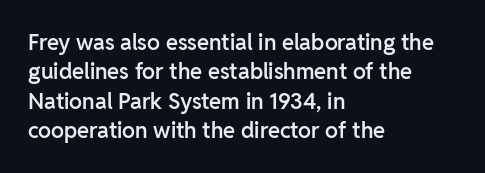
{"italic": "no", "bold": "semi", "underline": "no", "align": "left", "line_spacing": "normal", "line_spacing_ratio": 1.34, "letter_spacing": "normal", "letter_spacing_em": 0.0, "glyph_px": 22}
